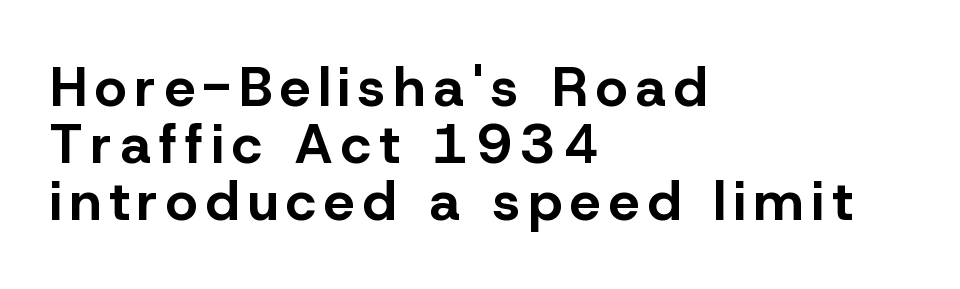
Horizontal alignment here is leftward, the default for most running prose. Each row of text sits above clean, open space. Character widths vary here, with narrow letters taking less room than wide ones. Vertical spacing — tight. Do the letters lean? They stand straight.
